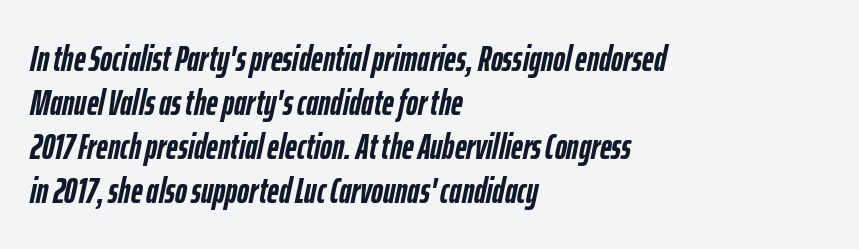
Q: Is the text bold? A: Yes.
Q: Is the text italic (slanted)? A: Yes, it leans right by about 12 degrees.
Q: Is the text underlined? A: No.
Q: How is the paragraph aligned? A: Left-aligned.
Q: Is the spacing between letters normal or unusually wide? A: Normal.
Q: Width (condensed, normal, or wide)? A: Condensed.
Q: Stroke contrast? A: Low.
Q: x-height? A: Medium.
Q: Monospaced? A: No.
